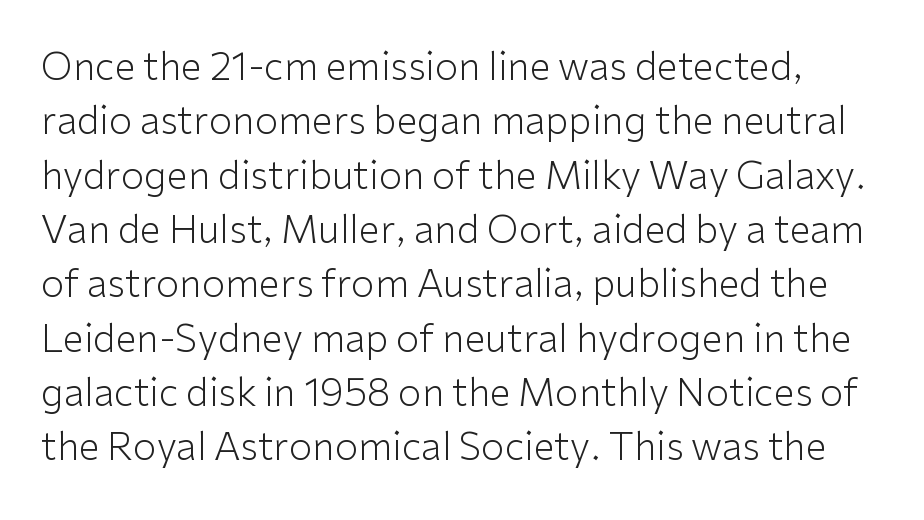
{"serif": "no", "italic": "no", "bold": "no", "weight": "light", "width": "normal", "stroke_contrast": "low", "x_height": "medium", "monospaced": "no", "underline": "no", "line_spacing": "normal", "line_spacing_ratio": 1.43, "letter_spacing": "normal", "letter_spacing_em": 0.0, "glyph_px": 38}
